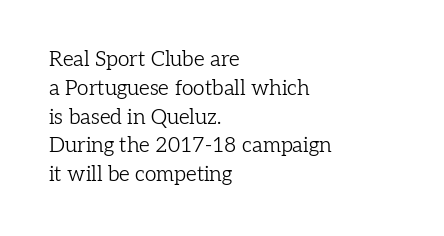
{"italic": "no", "bold": "no", "underline": "no", "align": "left", "line_spacing": "normal", "line_spacing_ratio": 1.37, "letter_spacing": "normal", "letter_spacing_em": 0.0, "glyph_px": 21}
